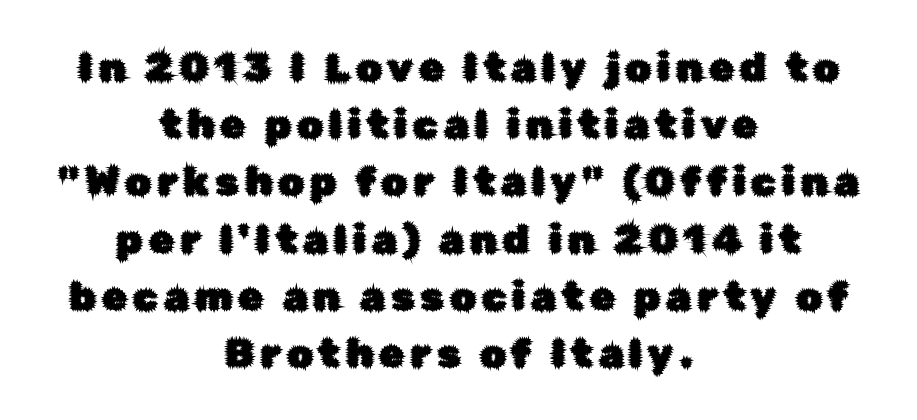
Q: Is the text italic (slanted)? A: No, it is upright.
Q: Is the typeface a serif or a sans-serif typeface? A: Sans-serif.
Q: Is the text underlined? A: No.
Q: How is the paragraph aligned? A: Centered.
Q: Is the spacing between lines tight, normal or loose? A: Normal.
Q: Width (condensed, normal, or wide)? A: Normal.
Q: Stroke contrast? A: Low.
Q: x-height? A: Medium.
Q: Monospaced? A: No.
